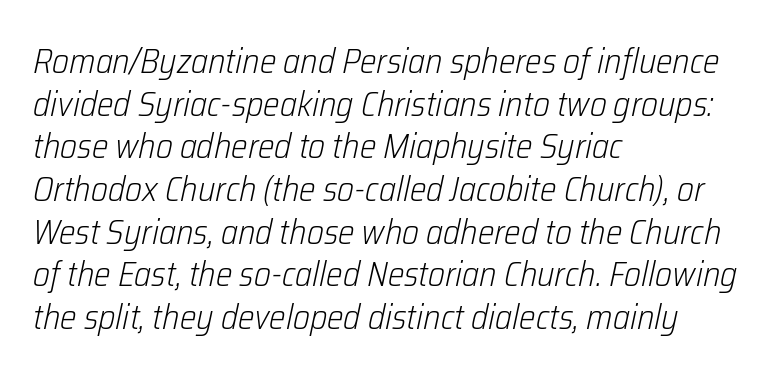
{"italic": "yes", "lean": "right", "slant_degrees": 12, "bold": "no", "weight": "light", "width": "condensed", "stroke_contrast": "low", "x_height": "medium", "monospaced": "no", "underline": "no", "align": "left", "line_spacing_ratio": 1.22, "letter_spacing": "normal", "letter_spacing_em": 0.0, "glyph_px": 35}
